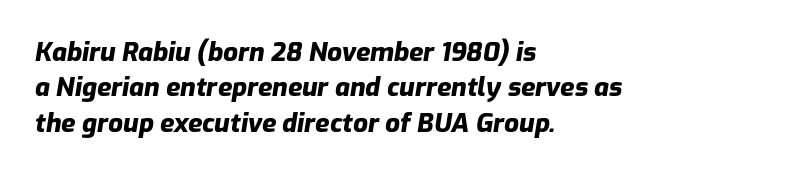
Q: Is the text bold? A: Yes.
Q: Is the text italic (slanted)? A: Yes, it leans right by about 9 degrees.
Q: Is the text underlined? A: No.
Q: How is the paragraph aligned? A: Left-aligned.
Q: Is the spacing between letters normal or unusually wide? A: Normal.
Q: Is the spacing between lines tight, normal or loose? A: Normal.
